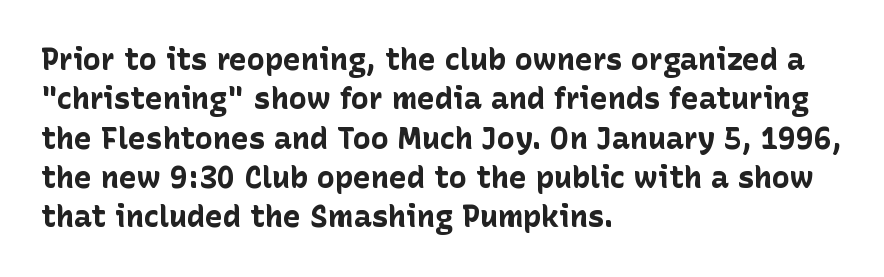
You can tell it's not italic because the verticals are truly vertical. Is this a fixed-width face? No — the glyphs have proportional, varying widths. The space between consecutive lines is moderate. Decoration check: the copy has no underline.
